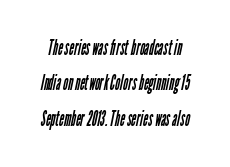
Q: Is the text bold? A: No.
Q: Is the text underlined? A: No.
Q: Is the spacing between letters normal or unusually wide? A: Normal.
Q: Is the spacing between lines tight, normal or loose? A: Normal.
